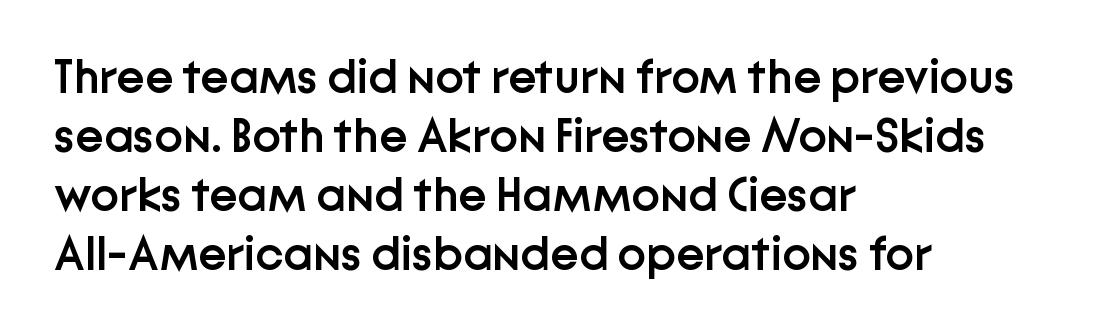
{"serif": "no", "italic": "no", "bold": "semi", "weight": "semibold", "width": "normal", "stroke_contrast": "low", "x_height": "medium", "monospaced": "no", "underline": "no", "align": "left", "line_spacing_ratio": 1.23, "letter_spacing": "normal", "letter_spacing_em": 0.0, "glyph_px": 48}
